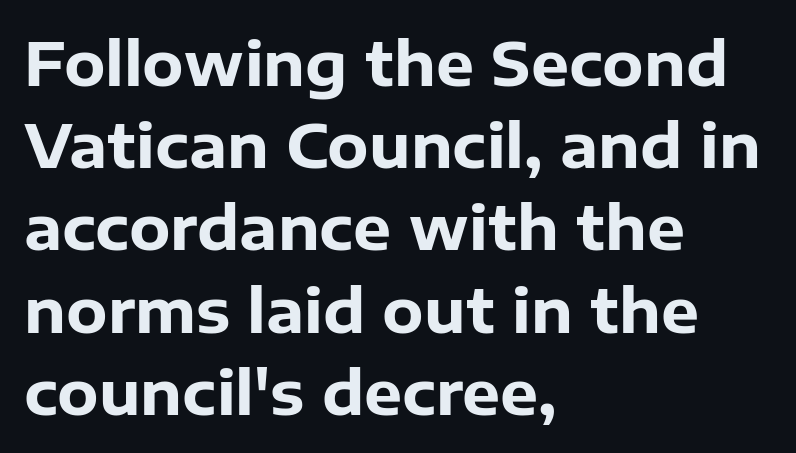
Q: Is the text bold? A: Yes.
Q: Is the text italic (slanted)? A: No, it is upright.
Q: Is the typeface a serif or a sans-serif typeface? A: Sans-serif.
Q: Is the text underlined? A: No.
Q: How is the paragraph aligned? A: Left-aligned.
Q: Is the spacing between letters normal or unusually wide? A: Normal.
Q: Is the spacing between lines tight, normal or loose? A: Normal.
Q: Width (condensed, normal, or wide)? A: Normal.
Q: Stroke contrast? A: Low.
Q: x-height? A: Medium.
Q: Monospaced? A: No.
